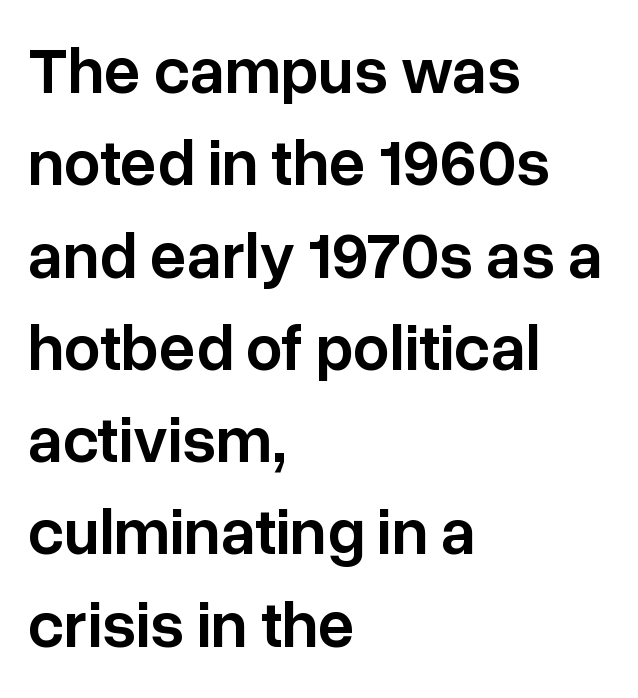
The image shows 65 px semibold sans-serif type, upright; set left-aligned, normal line spacing (1.42x), normal letter spacing, not underlined; low stroke contrast and a medium x-height.
